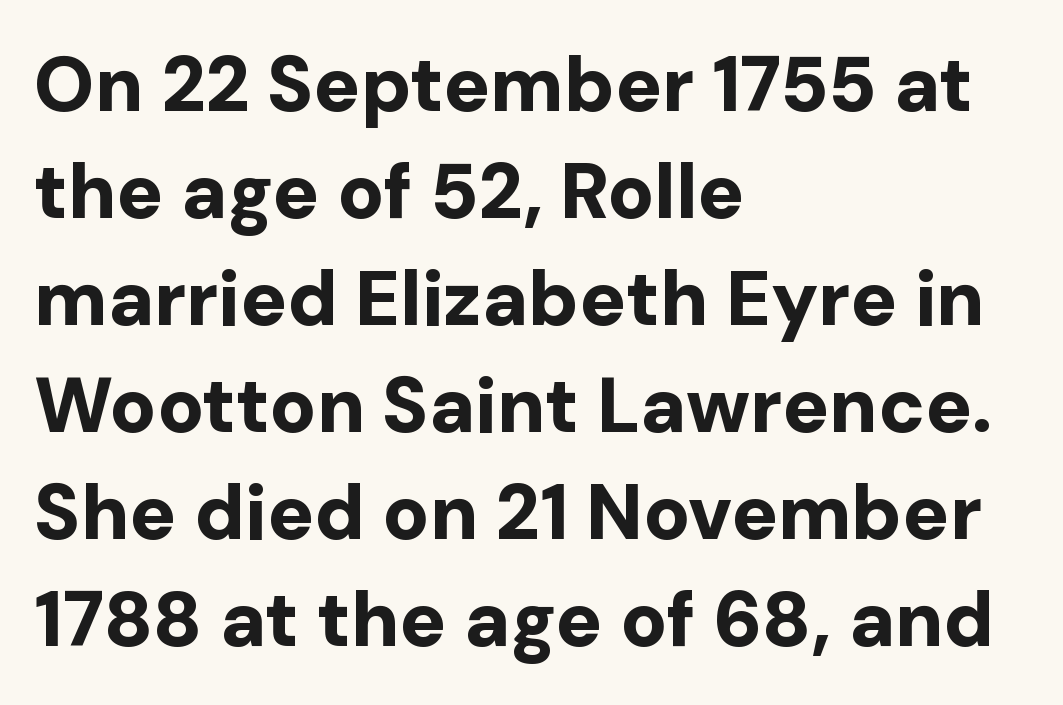
The axis of the letterforms is exactly vertical. Horizontally, the lines are justified to the leading edge only. The strokes are fattened all the way to bold. The passage shown has conventional tracking throughout.
